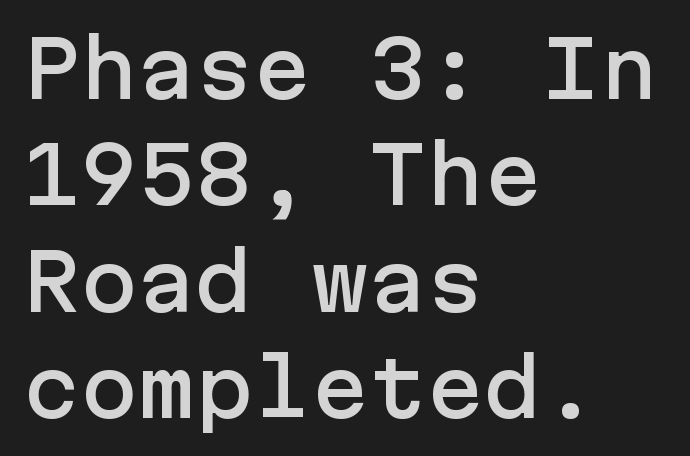
The image shows 77 px sans-serif type, upright; set left-aligned, normal line spacing (1.38x), normal letter spacing, not underlined; low stroke contrast and a medium x-height.
